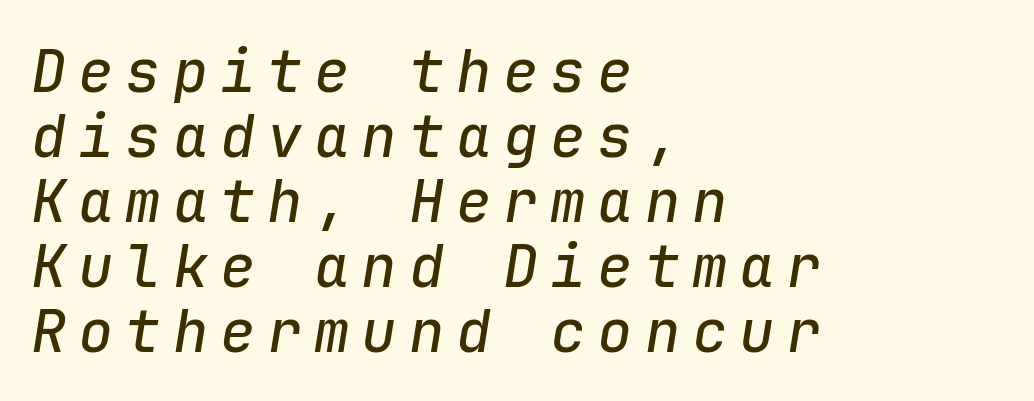
Is the block centered? No — it sits flush against the left margin. Spacing verdict: monospaced, one width for all characters. Letters rest on an invisible, unmarked baseline. Someone cranked the tracking dial way up on this one. A typesetter would mark this as italic.
